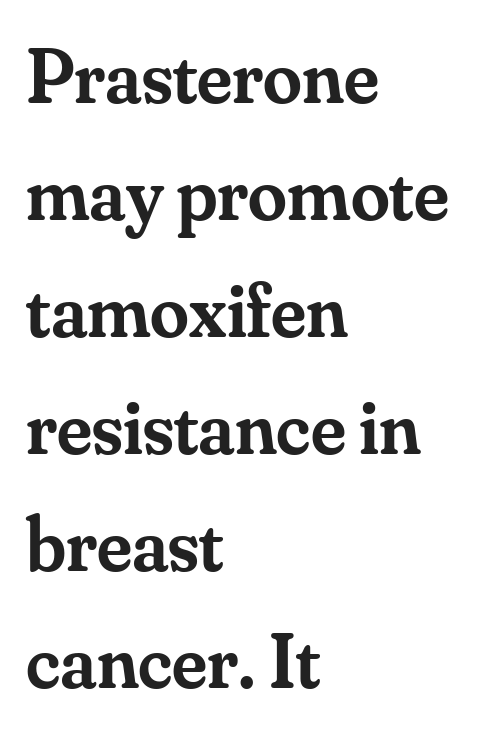
{"serif": "yes", "italic": "no", "bold": "semi", "weight": "semibold", "width": "normal", "stroke_contrast": "medium", "x_height": "small", "monospaced": "no", "underline": "no", "align": "left", "line_spacing": "normal", "line_spacing_ratio": 1.5, "letter_spacing": "normal", "letter_spacing_em": 0.0, "glyph_px": 78}
